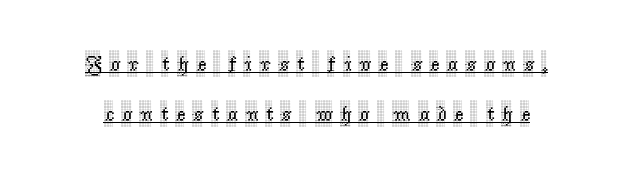
Characters remain perfectly vertical along every line. The letterforms stand isolated, each surrounded by extra space. These lines stand farther apart than default settings would place them. These characters rest on top of a visible drawn line.
